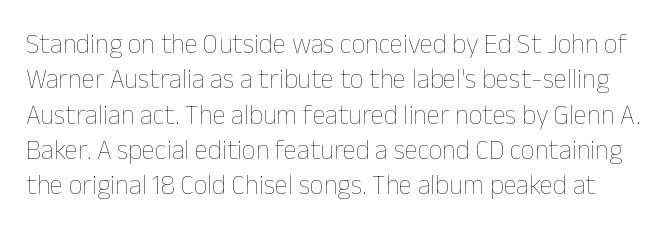
The typesetting does not lean heavy: it is not bold. The foot of each line stays bare and open. One glance says typical: line gaps are just what's usual. Vertical strokes here are truly vertical. Observe the ordinary spacing: letters are neighbours, not strangers.
